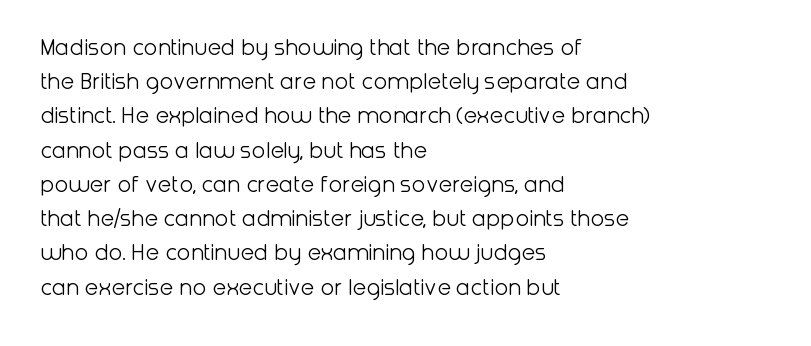
{"italic": "no", "bold": "no", "underline": "no", "align": "left", "line_spacing": "normal", "line_spacing_ratio": 1.37, "letter_spacing": "normal", "letter_spacing_em": 0.0, "glyph_px": 25}
